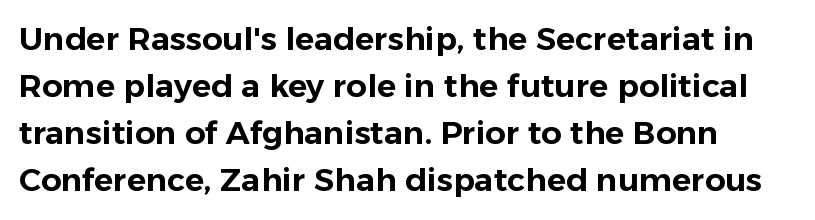
Q: Is the text italic (slanted)? A: No, it is upright.
Q: Is the typeface a serif or a sans-serif typeface? A: Sans-serif.
Q: Is the text underlined? A: No.
Q: Is the spacing between letters normal or unusually wide? A: Normal.
Q: Is the spacing between lines tight, normal or loose? A: Normal.
Q: Width (condensed, normal, or wide)? A: Normal.
Q: Stroke contrast? A: Low.
Q: x-height? A: Medium.
Q: Monospaced? A: No.
